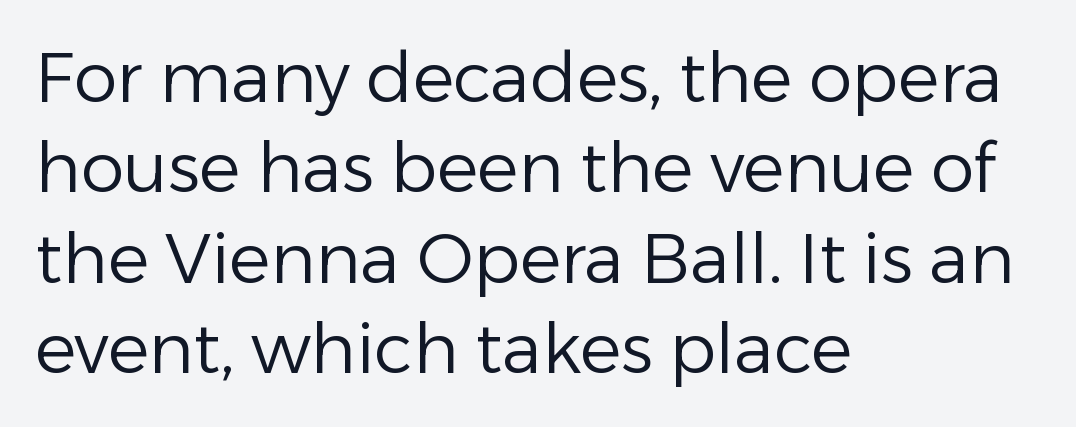
Q: Is the text bold? A: No.
Q: Is the text italic (slanted)? A: No, it is upright.
Q: Is the typeface a serif or a sans-serif typeface? A: Sans-serif.
Q: Is the text underlined? A: No.
Q: How is the paragraph aligned? A: Left-aligned.
Q: Is the spacing between letters normal or unusually wide? A: Normal.
Q: Is the spacing between lines tight, normal or loose? A: Normal.
Q: Width (condensed, normal, or wide)? A: Normal.
Q: Stroke contrast? A: Low.
Q: x-height? A: Medium.
Q: Monospaced? A: No.
